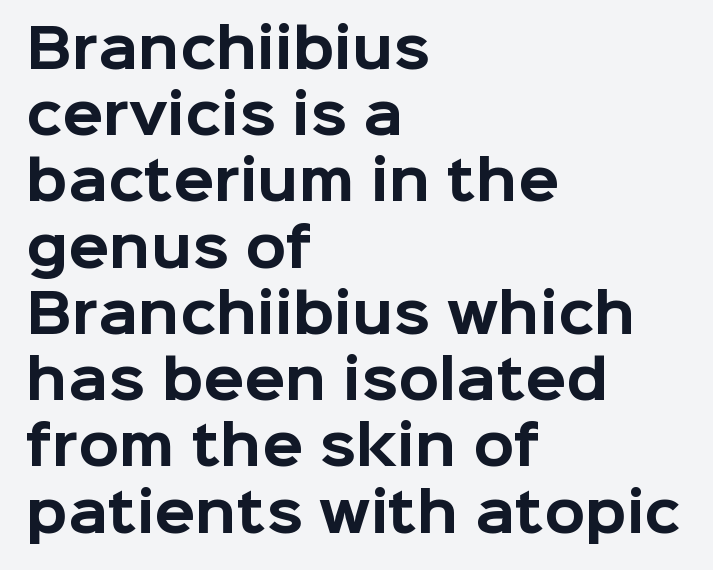
The image shows 53 px bold sans-serif type, upright; set left-aligned, normal line spacing (1.25x), normal letter spacing, not underlined; low stroke contrast and a medium x-height.
